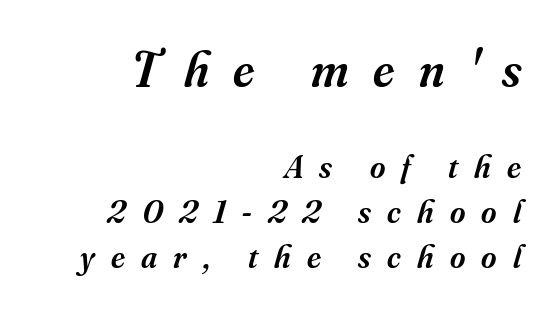
Q: Is the text bold? A: Semi-bold.
Q: Is the text italic (slanted)? A: Yes, it leans right by about 16 degrees.
Q: Is the typeface a serif or a sans-serif typeface? A: Serif.
Q: Is the text underlined? A: No.
Q: How is the paragraph aligned? A: Right-aligned.
Q: Is the spacing between letters normal or unusually wide? A: Unusually wide.
Q: Is the spacing between lines tight, normal or loose? A: Normal.
Q: Which block of text is set in a larger size, the first (top) or the second (bottom)? A: The first (top) one.
Q: Width (condensed, normal, or wide)? A: Normal.
Q: Stroke contrast? A: Medium.
Q: x-height? A: Small.
Q: Monospaced? A: No.
